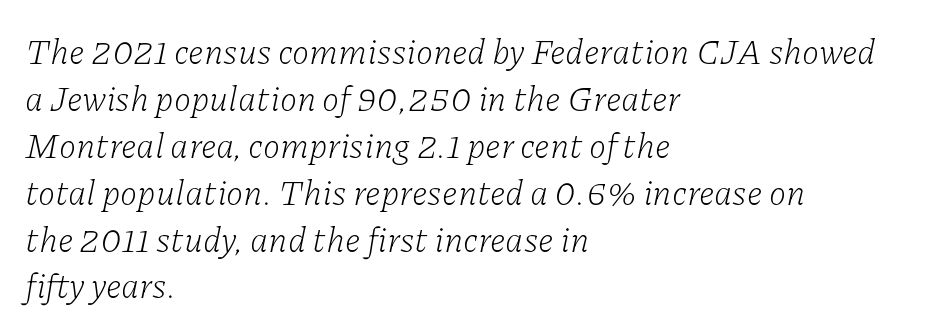
{"serif": "yes", "italic": "yes", "lean": "right", "slant_degrees": 11, "bold": "no", "weight": "light", "width": "normal", "stroke_contrast": "low", "x_height": "medium", "monospaced": "no", "underline": "no", "align": "left", "line_spacing": "normal", "line_spacing_ratio": 1.34, "letter_spacing": "normal", "letter_spacing_em": 0.0, "glyph_px": 35}
